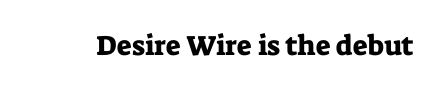
The image shows 28 px serif type, upright; set normal letter spacing, not underlined; low stroke contrast and a medium x-height.
